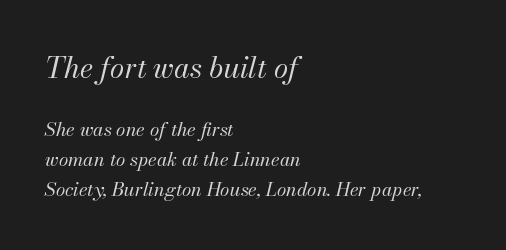
{"italic": "yes", "lean": "right", "slant_degrees": 13, "bold": "no", "weight": "regular", "width": "normal", "stroke_contrast": "medium", "x_height": "small", "monospaced": "no", "underline": "no", "align": "left", "line_spacing": "normal", "line_spacing_ratio": 1.58, "letter_spacing": "normal", "letter_spacing_em": 0.0, "larger_block": "first", "size_ratio": 1.53, "glyph_px": 29}
